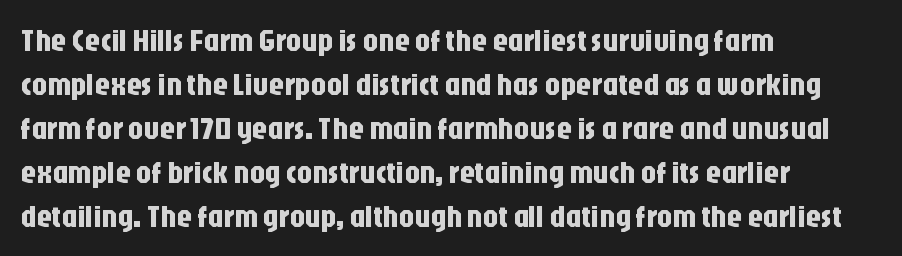
{"serif": "no", "italic": "no", "width": "condensed", "stroke_contrast": "low", "x_height": "large", "monospaced": "no", "underline": "no", "align": "left", "line_spacing": "normal", "line_spacing_ratio": 1.42, "letter_spacing": "normal", "letter_spacing_em": 0.0, "glyph_px": 31}
